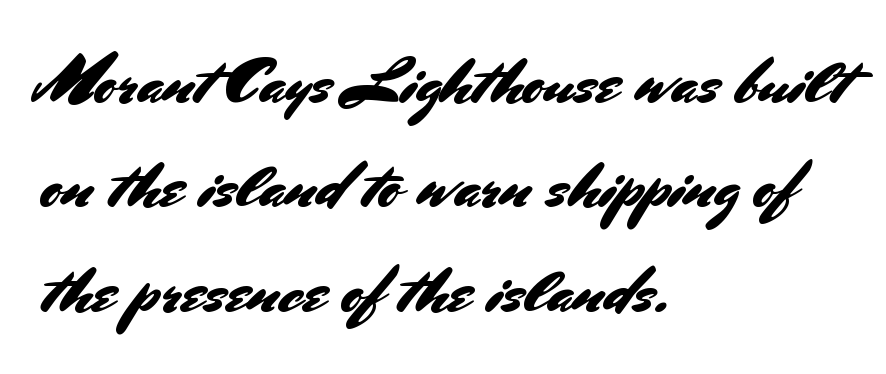
Q: Is the text italic (slanted)? A: Yes.
Q: Is the typeface a serif or a sans-serif typeface? A: Sans-serif.
Q: Is the text underlined? A: No.
Q: How is the paragraph aligned? A: Left-aligned.
Q: Is the spacing between letters normal or unusually wide? A: Normal.
Q: Is the spacing between lines tight, normal or loose? A: Normal.
Q: Width (condensed, normal, or wide)? A: Normal.
Q: Stroke contrast? A: Medium.
Q: x-height? A: Small.
Q: Monospaced? A: No.
